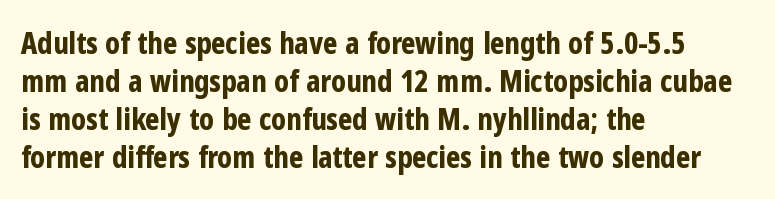
{"serif": "no", "italic": "no", "bold": "yes", "weight": "bold", "width": "condensed", "stroke_contrast": "low", "x_height": "medium", "monospaced": "no", "underline": "no", "align": "left", "line_spacing": "normal", "line_spacing_ratio": 1.27, "letter_spacing": "normal", "letter_spacing_em": 0.0, "glyph_px": 30}
